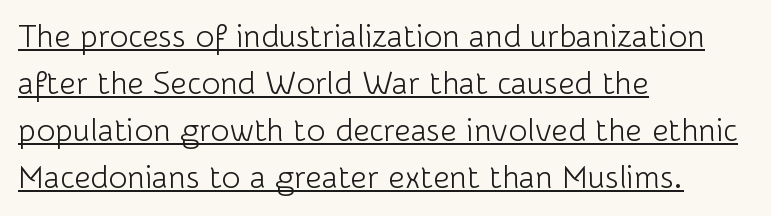
Q: Is the text bold? A: No.
Q: Is the text italic (slanted)? A: No, it is upright.
Q: Is the typeface a serif or a sans-serif typeface? A: Sans-serif.
Q: Is the text underlined? A: Yes.
Q: How is the paragraph aligned? A: Left-aligned.
Q: Is the spacing between letters normal or unusually wide? A: Normal.
Q: Is the spacing between lines tight, normal or loose? A: Normal.
Q: Width (condensed, normal, or wide)? A: Normal.
Q: Stroke contrast? A: Low.
Q: x-height? A: Medium.
Q: Monospaced? A: No.
